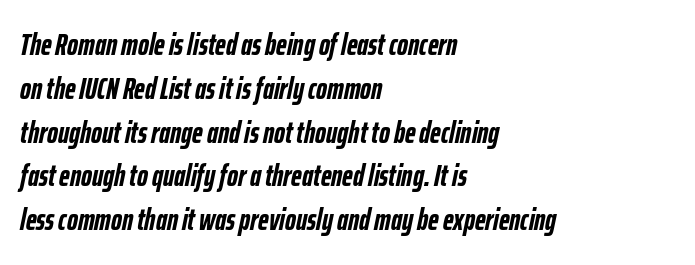
Typesetter's note: full bold, strokes at maximum text heaviness. In terms of leading, this rendering sits right in the middle. The passage shown is typed in a proportional face where columns would drift. The rendering applies a slant to the glyphs.
